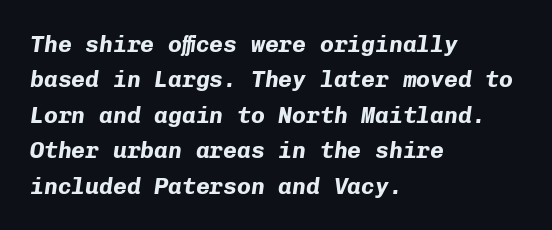
This sample uses an oblique cut, with every glyph tilted off the vertical. Glyph-to-glyph distance matches everyday printed text. The strip under each line holds only bare page. The passage shown stacks its lines at a standard gap. Is the type bold? Yes — the strokes are clearly thick and heavy.
